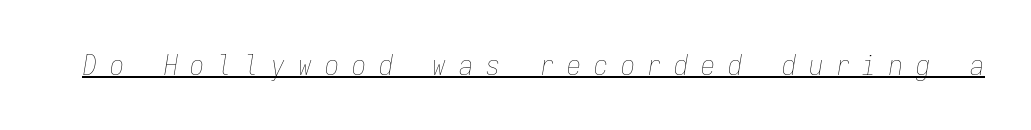
Q: Is the text bold? A: No.
Q: Is the text italic (slanted)? A: Yes, it leans right by about 9 degrees.
Q: Is the text underlined? A: Yes.
Q: Is the spacing between letters normal or unusually wide? A: Unusually wide.
Q: Width (condensed, normal, or wide)? A: Condensed.
Q: Stroke contrast? A: Low.
Q: x-height? A: Medium.
Q: Monospaced? A: Yes.
